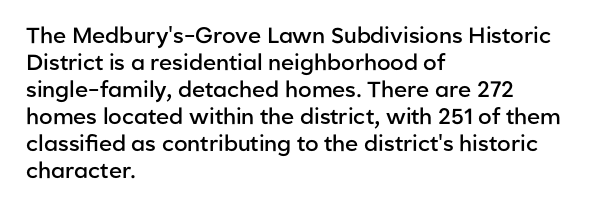
The image shows 22 px text type, upright; set left-aligned, line spacing 1.23x, normal letter spacing, not underlined.
